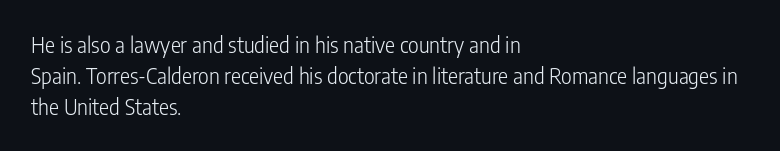
Q: Is the text bold? A: No.
Q: Is the text italic (slanted)? A: No, it is upright.
Q: Is the text underlined? A: No.
Q: How is the paragraph aligned? A: Left-aligned.
Q: Is the spacing between letters normal or unusually wide? A: Normal.
Q: Is the spacing between lines tight, normal or loose? A: Normal.
